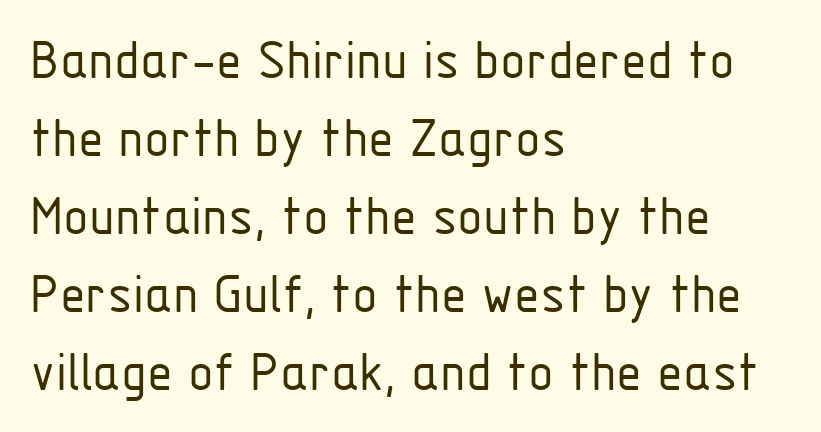
The rendering anchors every line to the left-hand side. Bare-footed words on every line. Posture: straight, roman, zero tilt. Compared with a typical body face, this is equally light or lighter still. Each letter's strokes conclude bluntly, with no projecting serifs. Students, note that the glyphs here touch the page at normal intervals.
